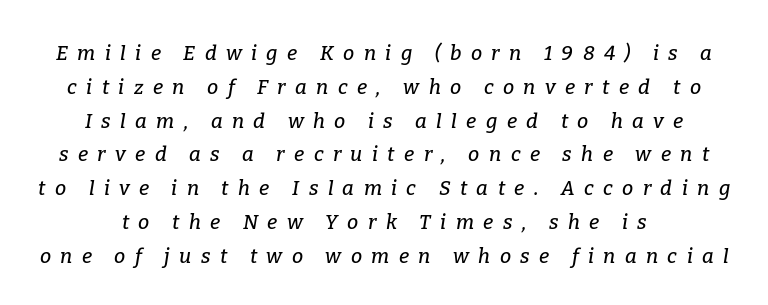
{"italic": "yes", "lean": "right", "slant_degrees": 9, "underline": "no", "line_spacing": "normal", "line_spacing_ratio": 1.69, "letter_spacing": "wide", "letter_spacing_em": 0.47, "glyph_px": 20}
